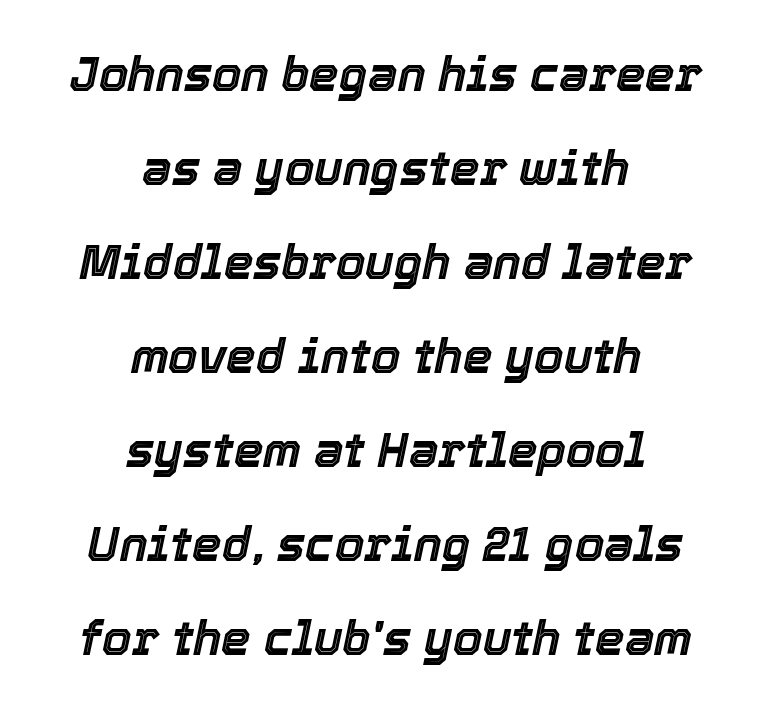
Q: Is the text italic (slanted)? A: Yes, it leans right by about 12 degrees.
Q: Is the text underlined? A: No.
Q: How is the paragraph aligned? A: Centered.
Q: Is the spacing between letters normal or unusually wide? A: Normal.
Q: Is the spacing between lines tight, normal or loose? A: Loose.
Q: Width (condensed, normal, or wide)? A: Normal.
Q: x-height? A: Medium.
Q: Monospaced? A: No.
